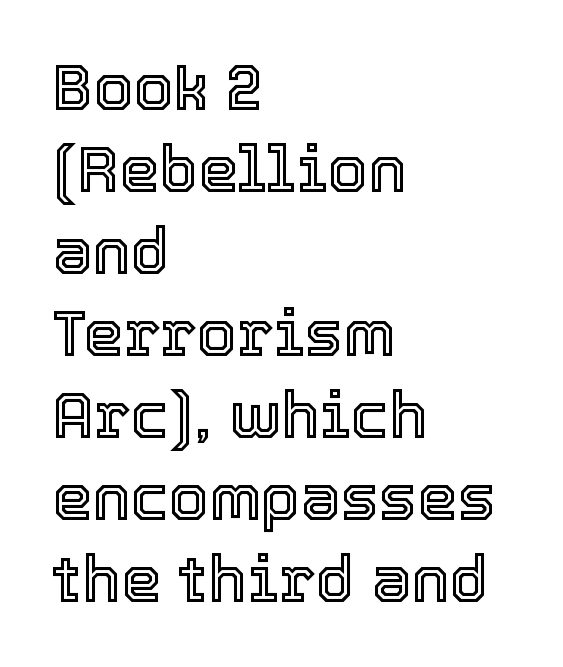
Characters follow at the spacing the type designer built in. All the whitespace from short lines collects on the right. The typography opts for an upright posture over an oblique one. Evenly set lines give the paragraph a standard silhouette. Note the varied advance widths — an 'i' is clearly narrower than an 'm'. Check the space under the baseline: it is left empty.
